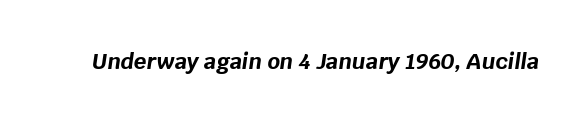
{"italic": "yes", "lean": "right", "slant_degrees": 8, "bold": "yes", "underline": "no", "letter_spacing": "normal", "letter_spacing_em": 0.0, "glyph_px": 22}
